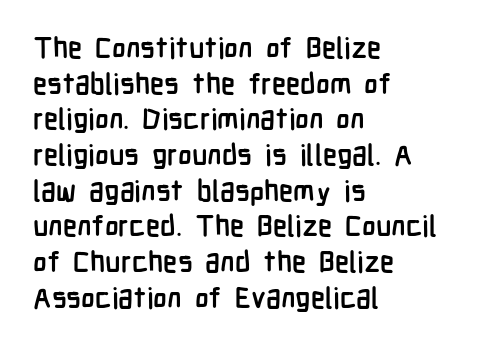
{"serif": "no", "italic": "no", "bold": "yes", "weight": "semibold", "width": "condensed", "stroke_contrast": "low", "x_height": "medium", "monospaced": "no", "underline": "no", "align": "left", "line_spacing_ratio": 1.23, "letter_spacing": "normal", "letter_spacing_em": 0.0, "glyph_px": 29}
